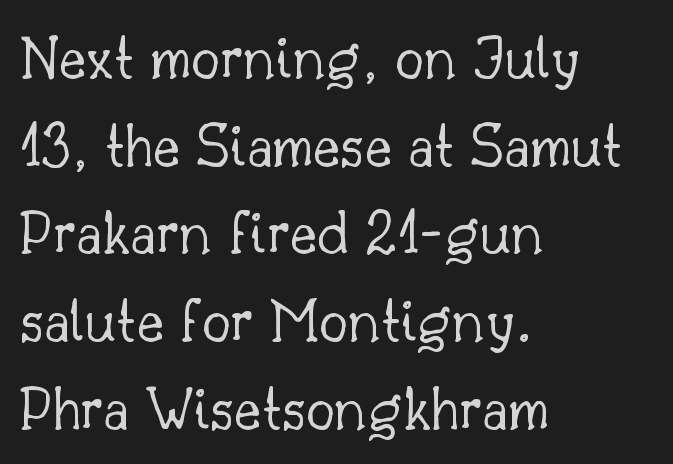
The image shows 65 px light type, upright; set left-aligned, normal line spacing (1.35x), normal letter spacing, not underlined; low stroke contrast and a small x-height.
